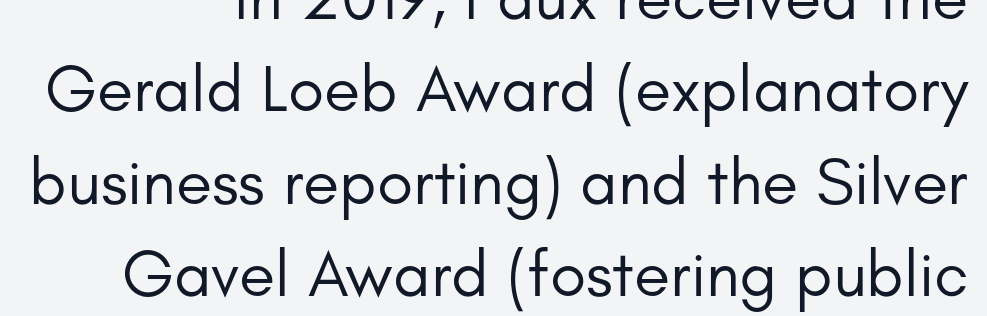
The image shows 66 px regular-weight sans-serif type, upright; set right-aligned, normal line spacing (1.4x), normal letter spacing, not underlined; low stroke contrast and a small x-height.
